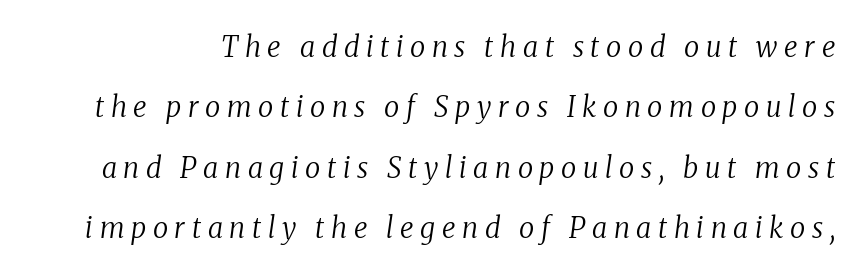
Here the designer chose a conventional face with non-uniform glyph widths. Stem width sits at or under what a default text font uses. This rendering features lettering with no underline. Slanted lettering throughout. Reading down the column, the eye jumps a long way to each next line. Glyph-to-glyph distance is far greater than everyday printed text.
